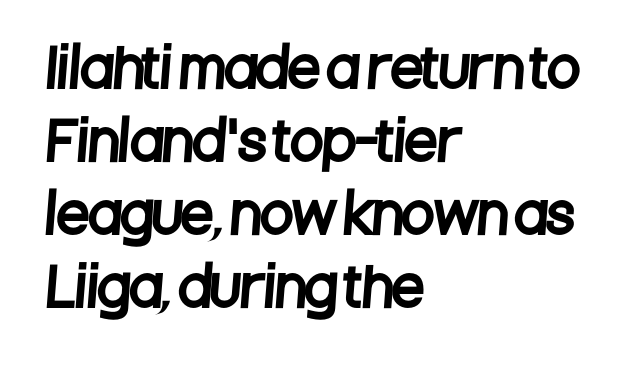
The paragraph shown leans on its left margin. Is the letter spacing exaggerated? No — it looks like the ordinary default. Line spacing here is normal. The words here are not underlined.
